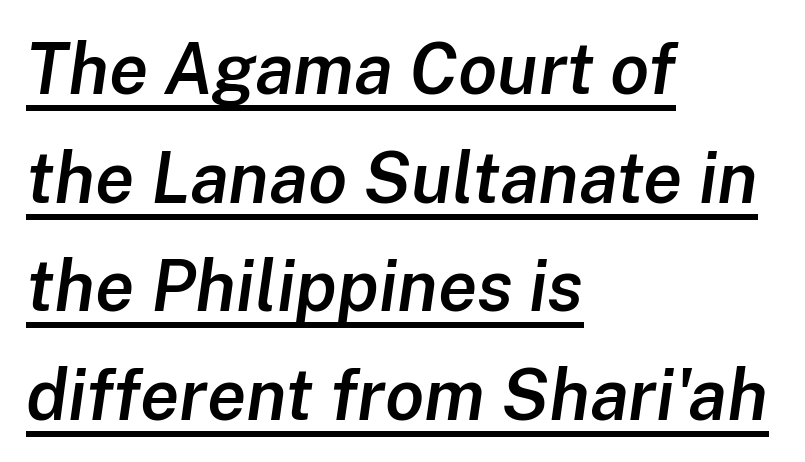
Q: Is the text bold? A: Semi-bold.
Q: Is the text italic (slanted)? A: Yes, it leans right by about 8 degrees.
Q: Is the text underlined? A: Yes.
Q: How is the paragraph aligned? A: Left-aligned.
Q: Is the spacing between letters normal or unusually wide? A: Normal.
Q: Is the spacing between lines tight, normal or loose? A: Normal.
Q: Width (condensed, normal, or wide)? A: Normal.
Q: Stroke contrast? A: Low.
Q: x-height? A: Medium.
Q: Monospaced? A: No.
